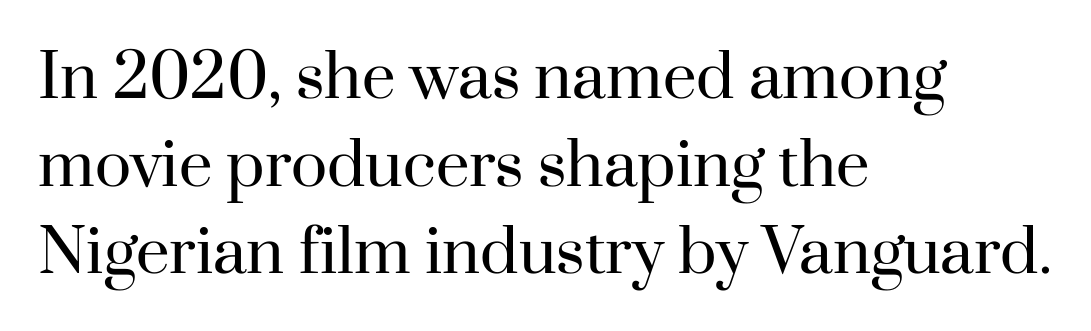
{"serif": "yes", "italic": "no", "bold": "no", "weight": "regular", "width": "normal", "stroke_contrast": "high", "x_height": "small", "monospaced": "no", "underline": "no", "align": "left", "line_spacing": "normal", "line_spacing_ratio": 1.46, "letter_spacing": "normal", "letter_spacing_em": 0.0, "glyph_px": 60}
